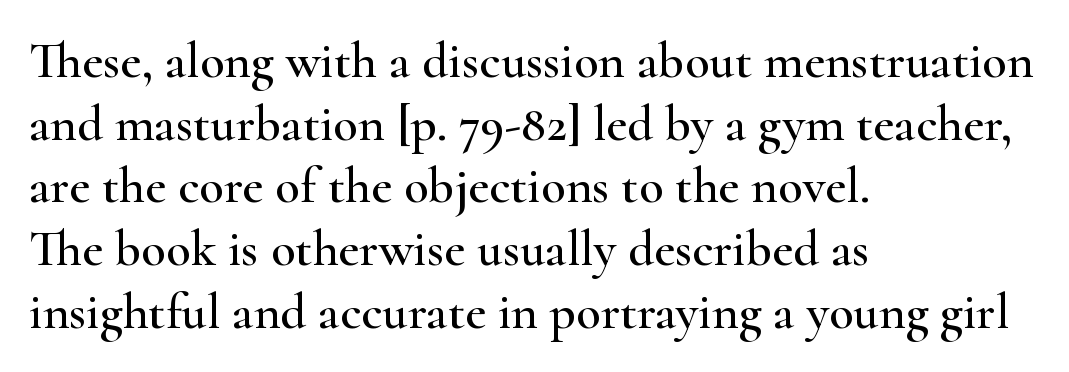
Teacher's note: observe the even left margin — that is flush-left alignment. Posture: upright roman. Is the letter spacing exaggerated? No — it looks like the ordinary default. The text was rendered using a seriffed face with decorative stroke endings. The rendering uses natural spacing where letterforms have individual widths.
